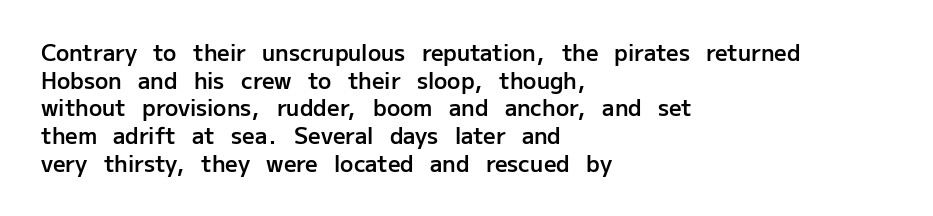
Q: Is the text bold? A: Semi-bold.
Q: Is the text italic (slanted)? A: No, it is upright.
Q: Is the text underlined? A: No.
Q: How is the paragraph aligned? A: Left-aligned.
Q: Is the spacing between letters normal or unusually wide? A: Normal.
Q: Is the spacing between lines tight, normal or loose? A: Normal.
